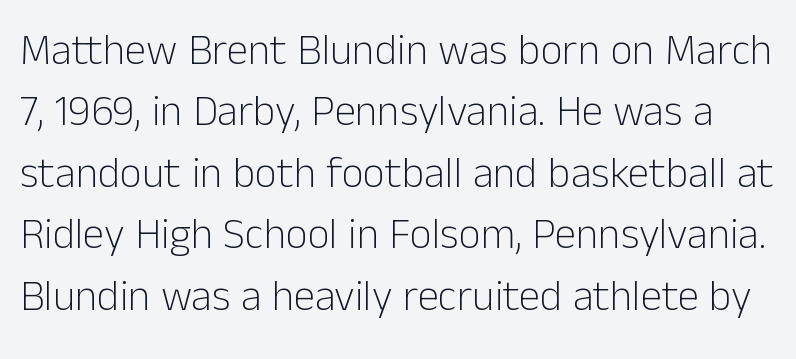
The image shows 43 px light sans-serif type, upright; set normal line spacing (1.43x), normal letter spacing, not underlined; low stroke contrast and a medium x-height.
